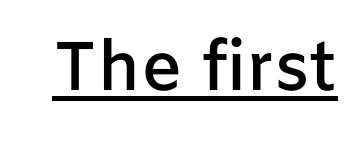
{"serif": "no", "italic": "no", "bold": "semi", "weight": "semibold", "width": "normal", "stroke_contrast": "low", "x_height": "medium", "monospaced": "no", "underline": "yes", "letter_spacing": "normal", "letter_spacing_em": 0.0, "glyph_px": 69}
